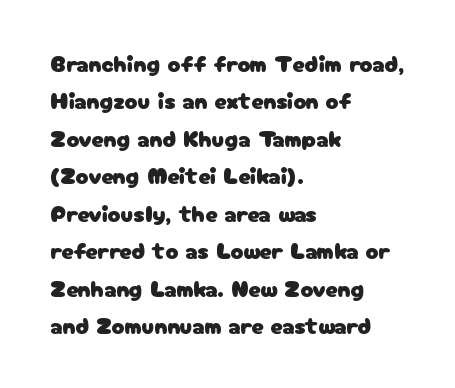
Quick note: interline space is typical. Ordinary non-slanted type is in use. The glyphs are unaccompanied by any horizontal stroke below them. The setting favours the left margin, as ordinary paragraphs usually do.
